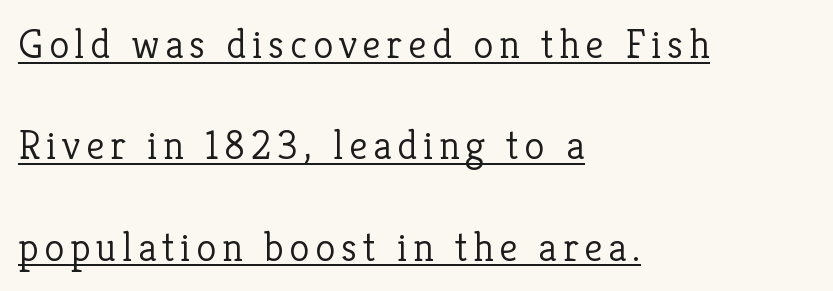
Q: Is the text bold? A: No.
Q: Is the text italic (slanted)? A: No, it is upright.
Q: Is the typeface a serif or a sans-serif typeface? A: Serif.
Q: Is the text underlined? A: Yes.
Q: How is the paragraph aligned? A: Left-aligned.
Q: Is the spacing between lines tight, normal or loose? A: Loose.
Q: Width (condensed, normal, or wide)? A: Normal.
Q: Stroke contrast? A: Low.
Q: x-height? A: Medium.
Q: Monospaced? A: No.
